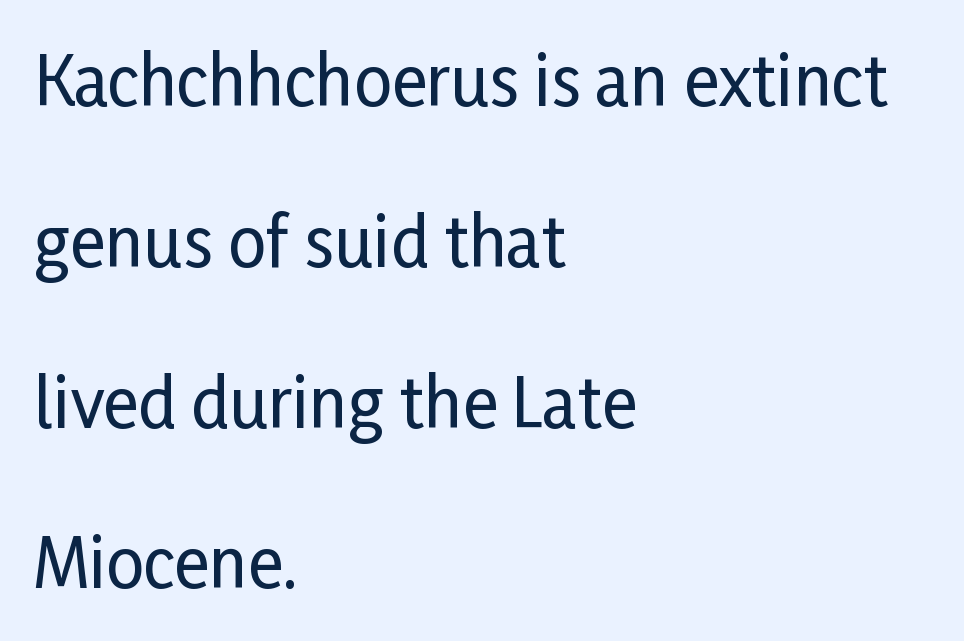
The image shows 67 px condensed sans-serif type, upright; set left-aligned, loose line spacing (2.4x), normal letter spacing, not underlined; low stroke contrast and a medium x-height.
